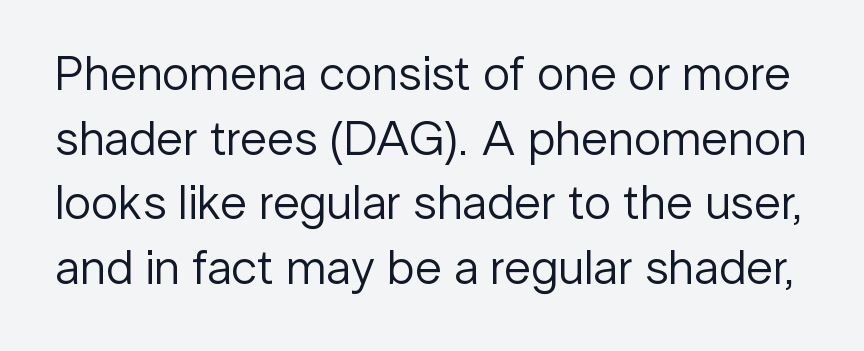
The image shows 49 px regular-weight sans-serif type, upright; set normal line spacing (1.32x), normal letter spacing, not underlined; low stroke contrast and a medium x-height.
